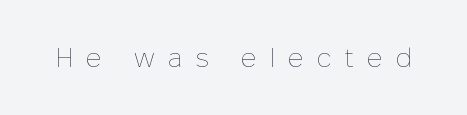
The image shows 27 px text type, upright; set unusually wide letter spacing (+0.47 em), not underlined.
